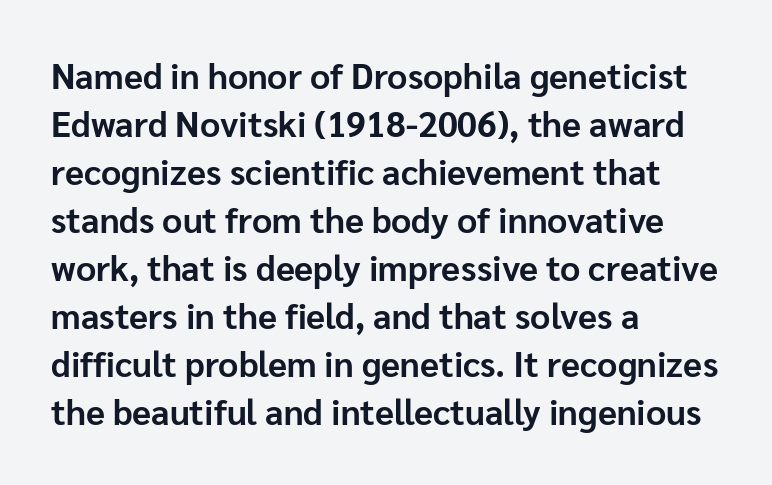
Q: Is the text bold? A: Yes.
Q: Is the text italic (slanted)? A: No, it is upright.
Q: Is the typeface a serif or a sans-serif typeface? A: Sans-serif.
Q: Is the text underlined? A: No.
Q: How is the paragraph aligned? A: Left-aligned.
Q: Is the spacing between letters normal or unusually wide? A: Normal.
Q: Is the spacing between lines tight, normal or loose? A: Normal.
Q: Width (condensed, normal, or wide)? A: Normal.
Q: Stroke contrast? A: Low.
Q: x-height? A: Medium.
Q: Monospaced? A: No.
